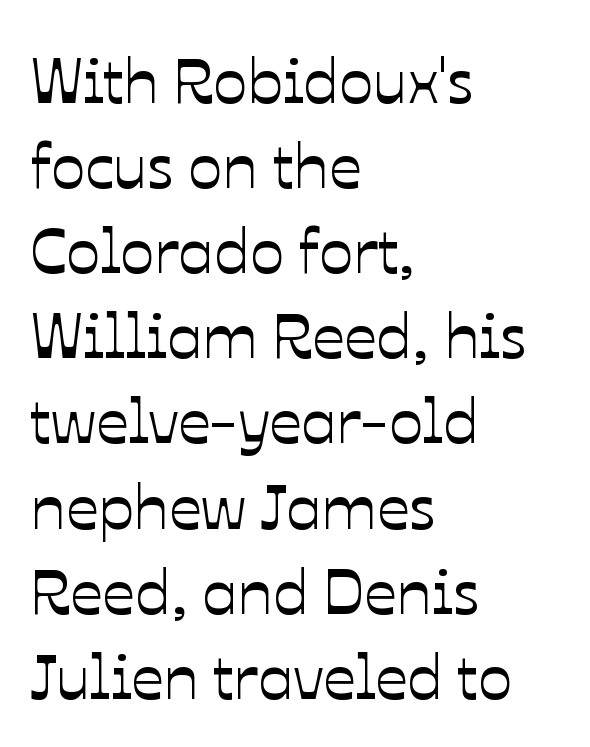
In terms of letterspacing, this is plain default setting. Line beginnings align vertically; line endings do not. Anything drawn beneath the words? Only blank space. The rows are spaced the way most documents space them. Think of a printed novel: that variable character pitch is what you see here. In terms of posture, this sample is upright.
